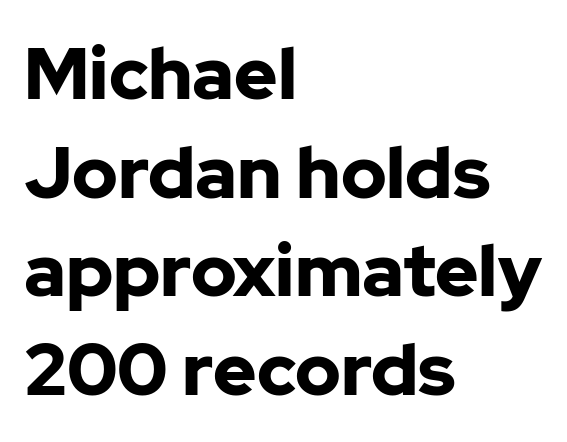
{"serif": "no", "italic": "no", "bold": "yes", "weight": "bold", "width": "normal", "stroke_contrast": "low", "x_height": "medium", "monospaced": "no", "underline": "no", "align": "left", "line_spacing": "normal", "line_spacing_ratio": 1.35, "letter_spacing": "normal", "letter_spacing_em": 0.0, "glyph_px": 73}
